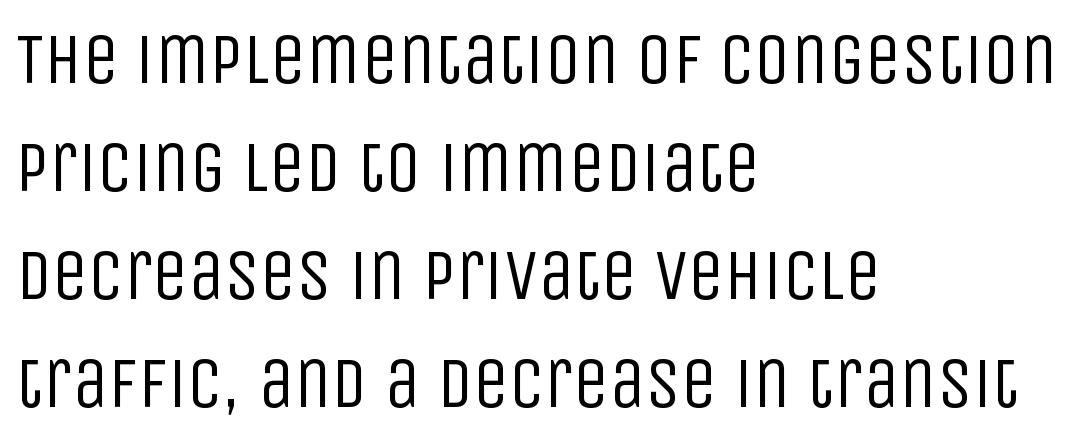
{"serif": "no", "italic": "no", "bold": "no", "weight": "regular", "width": "condensed", "stroke_contrast": "low", "x_height": "large", "monospaced": "no", "underline": "no", "align": "left", "line_spacing": "normal", "line_spacing_ratio": 1.5, "letter_spacing": "normal", "letter_spacing_em": 0.0, "glyph_px": 72}
